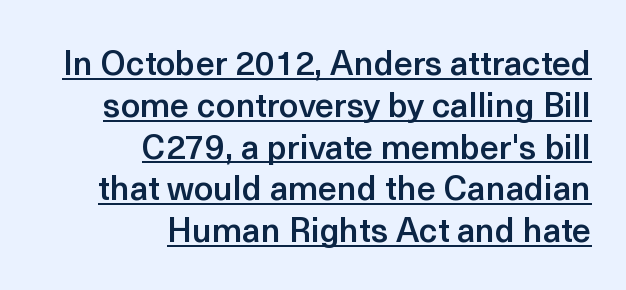
The image shows 34 px semibold sans-serif type, upright; set right-aligned, line spacing 1.23x, normal letter spacing, underlined; a medium x-height.
